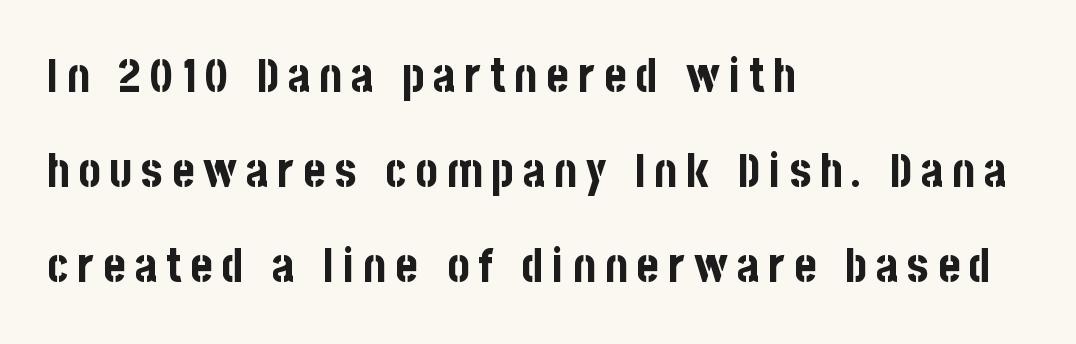
The image shows 47 px bold, condensed sans-serif type, upright; set left-aligned, loose line spacing (2.02x), not underlined; low stroke contrast and a large x-height.
